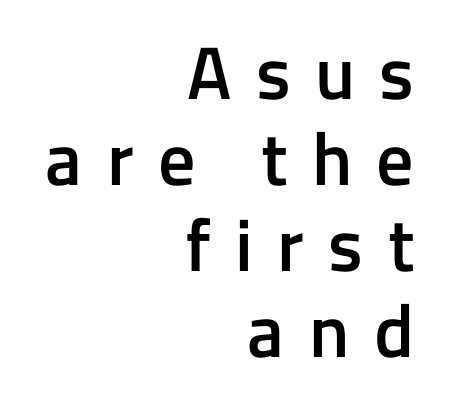
{"serif": "no", "italic": "no", "bold": "semi", "weight": "semibold", "width": "normal", "stroke_contrast": "low", "x_height": "medium", "monospaced": "no", "underline": "no", "align": "right", "line_spacing_ratio": 1.16, "letter_spacing": "wide", "letter_spacing_em": 0.33, "glyph_px": 74}
